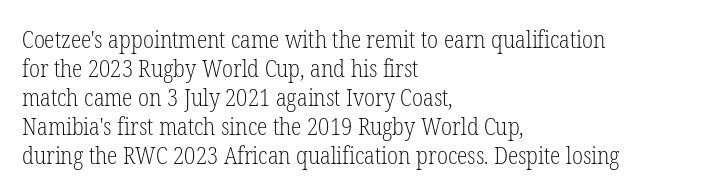
The image shows 24 px text type, upright; set left-aligned, line spacing 1.21x, normal letter spacing, not underlined.
